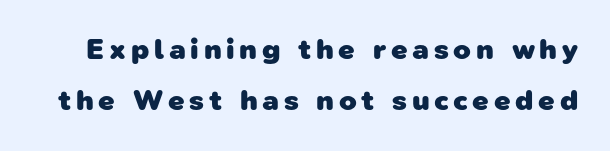
Q: Is the text bold? A: Yes.
Q: Is the typeface a serif or a sans-serif typeface? A: Sans-serif.
Q: Is the text underlined? A: No.
Q: Width (condensed, normal, or wide)? A: Normal.
Q: Stroke contrast? A: Low.
Q: x-height? A: Medium.
Q: Monospaced? A: No.
